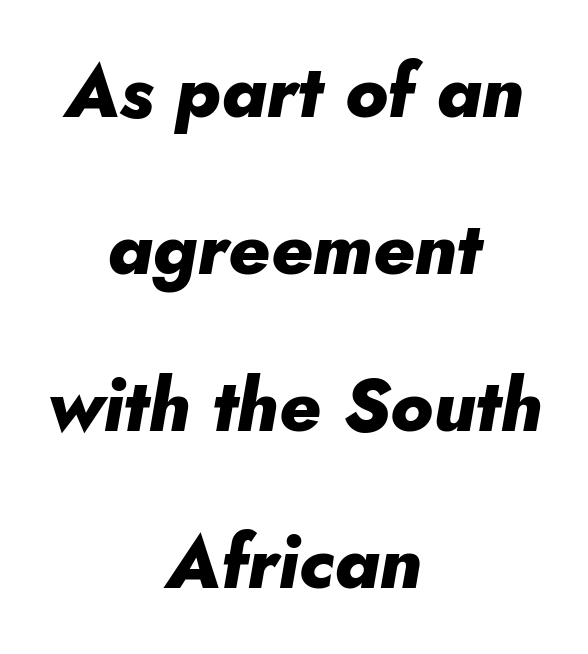
{"italic": "yes", "lean": "right", "slant_degrees": 10, "bold": "yes", "weight": "heavy", "width": "normal", "stroke_contrast": "low", "x_height": "small", "monospaced": "no", "underline": "no", "align": "center", "line_spacing": "loose", "line_spacing_ratio": 2.12, "letter_spacing": "normal", "letter_spacing_em": 0.0, "glyph_px": 74}
